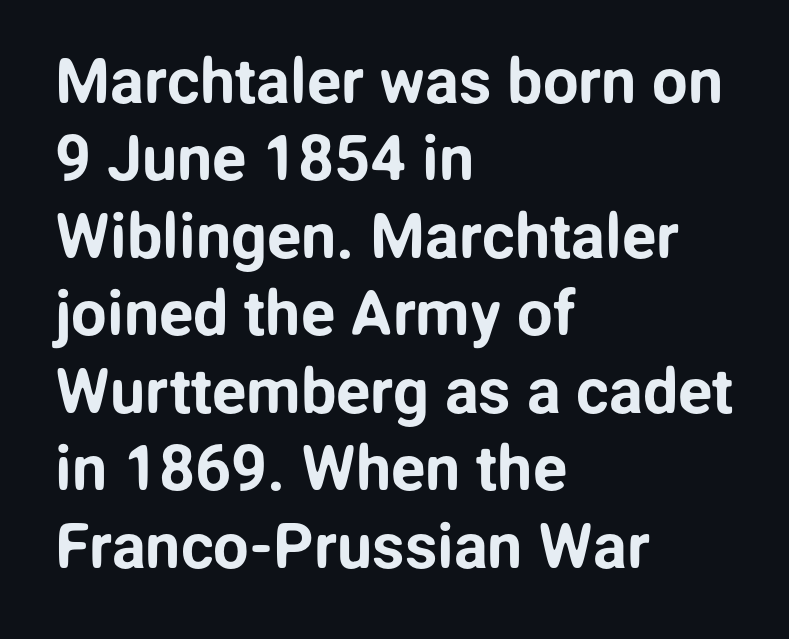
Each row of text sits above clean, open space. Is the letter spacing exaggerated? No — it looks like the ordinary default. These lines are rendered in a variable-pitch font. The axis of the letterforms is exactly vertical. Which margin do the lines hug? The left one — the right edge is uneven.
